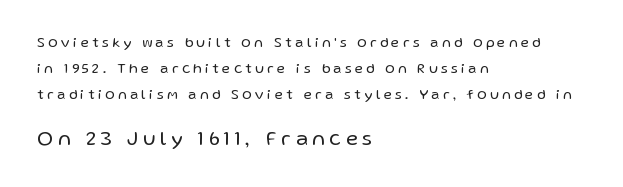
Q: Is the text bold? A: No.
Q: Is the text italic (slanted)? A: No, it is upright.
Q: Is the text underlined? A: No.
Q: How is the paragraph aligned? A: Left-aligned.
Q: Is the spacing between letters normal or unusually wide? A: Unusually wide.
Q: Which block of text is set in a larger size, the first (top) or the second (bottom)? A: The second (bottom) one.
